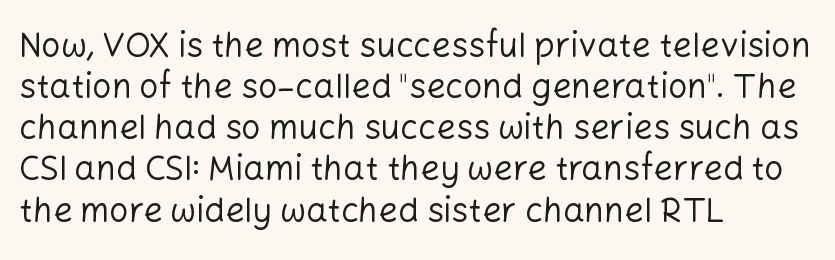
{"serif": "no", "italic": "no", "bold": "no", "weight": "regular", "width": "normal", "stroke_contrast": "low", "x_height": "medium", "monospaced": "no", "underline": "no", "align": "left", "line_spacing_ratio": 1.21, "letter_spacing": "normal", "letter_spacing_em": 0.0, "glyph_px": 34}
